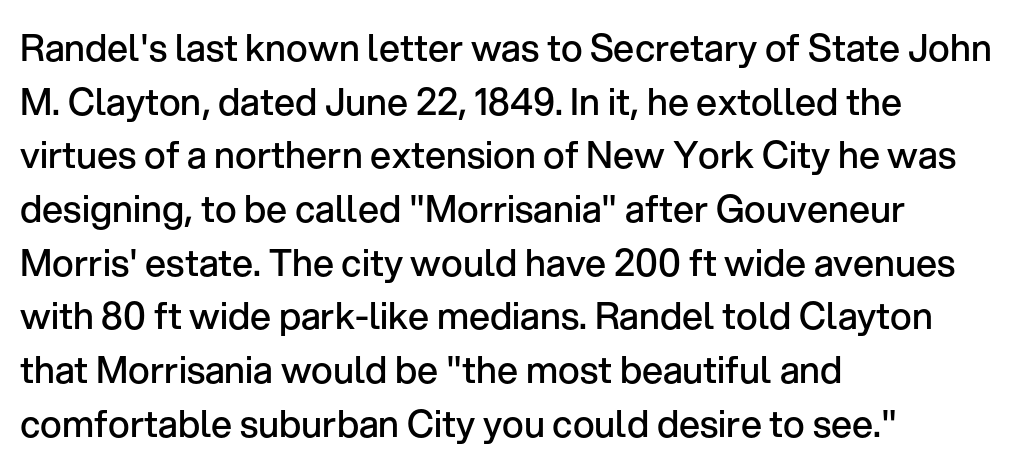
The image shows 37 px semibold sans-serif type, upright; set left-aligned, normal line spacing (1.45x), normal letter spacing, not underlined; low stroke contrast and a medium x-height.
